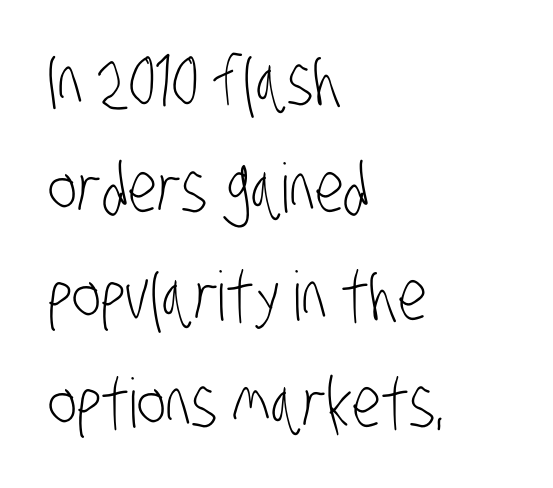
The image shows 68 px light, condensed sans-serif type; set left-aligned, normal line spacing (1.58x), normal letter spacing, not underlined; low stroke contrast and a large x-height.
